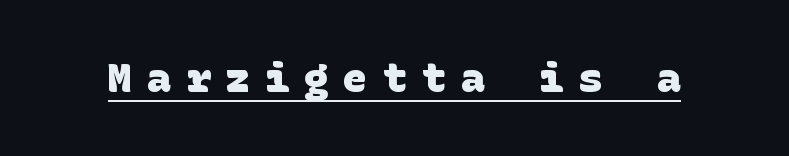
Q: Is the text bold? A: Yes.
Q: Is the typeface a serif or a sans-serif typeface? A: Sans-serif.
Q: Is the text underlined? A: Yes.
Q: Is the spacing between letters normal or unusually wide? A: Unusually wide.
Q: Width (condensed, normal, or wide)? A: Normal.
Q: Stroke contrast? A: Low.
Q: x-height? A: Large.
